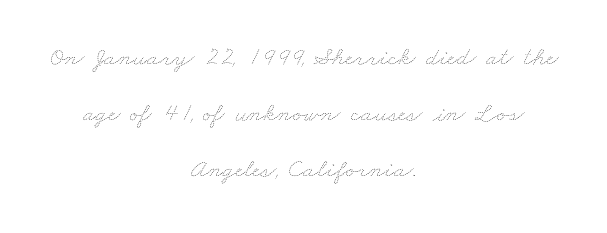
Q: Is the text bold? A: No.
Q: Is the text underlined? A: No.
Q: How is the paragraph aligned? A: Centered.
Q: Is the spacing between letters normal or unusually wide? A: Normal.
Q: Is the spacing between lines tight, normal or loose? A: Loose.
